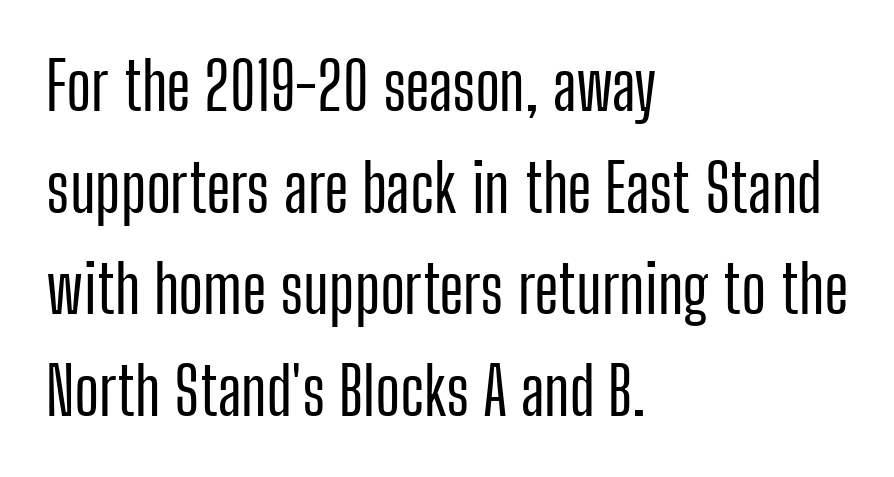
The image shows 66 px condensed sans-serif type, upright; set left-aligned, normal line spacing (1.54x), normal letter spacing, not underlined; low stroke contrast and a medium x-height.
